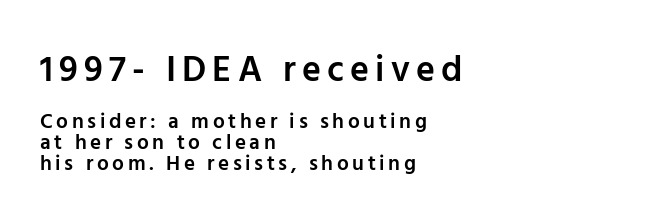
Q: Is the text bold? A: Semi-bold.
Q: Is the text italic (slanted)? A: No, it is upright.
Q: Is the typeface a serif or a sans-serif typeface? A: Sans-serif.
Q: Is the text underlined? A: No.
Q: How is the paragraph aligned? A: Left-aligned.
Q: Is the spacing between lines tight, normal or loose? A: Tight.
Q: Which block of text is set in a larger size, the first (top) or the second (bottom)? A: The first (top) one.
Q: Width (condensed, normal, or wide)? A: Normal.
Q: Stroke contrast? A: Low.
Q: x-height? A: Medium.
Q: Monospaced? A: No.
